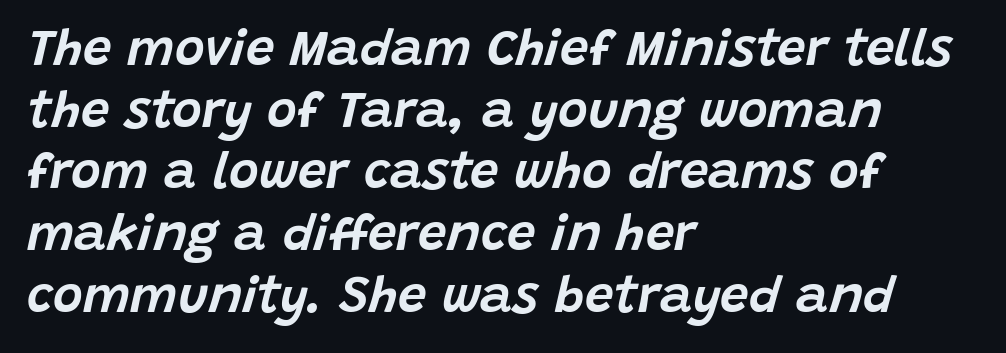
{"italic": "yes", "lean": "right", "slant_degrees": 15, "width": "normal", "stroke_contrast": "low", "x_height": "large", "monospaced": "no", "underline": "no", "align": "left", "line_spacing_ratio": 1.21, "letter_spacing": "normal", "letter_spacing_em": 0.0, "glyph_px": 51}
